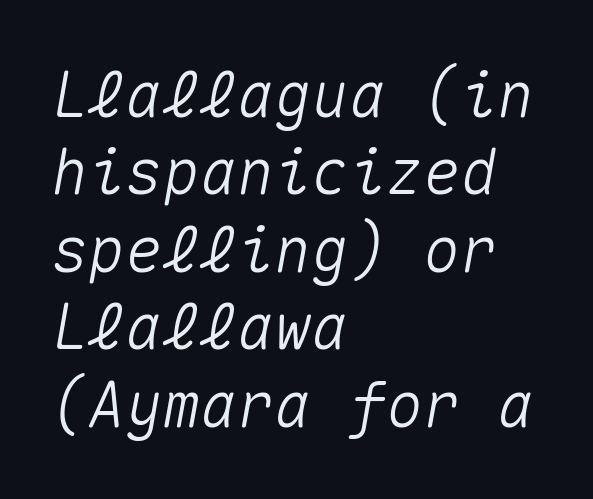
Q: Is the text italic (slanted)? A: Yes, it leans right by about 10 degrees.
Q: Is the text underlined? A: No.
Q: How is the paragraph aligned? A: Left-aligned.
Q: Is the spacing between letters normal or unusually wide? A: Normal.
Q: Is the spacing between lines tight, normal or loose? A: Normal.
Q: Width (condensed, normal, or wide)? A: Normal.
Q: Stroke contrast? A: Medium.
Q: x-height? A: Medium.
Q: Monospaced? A: Yes.
